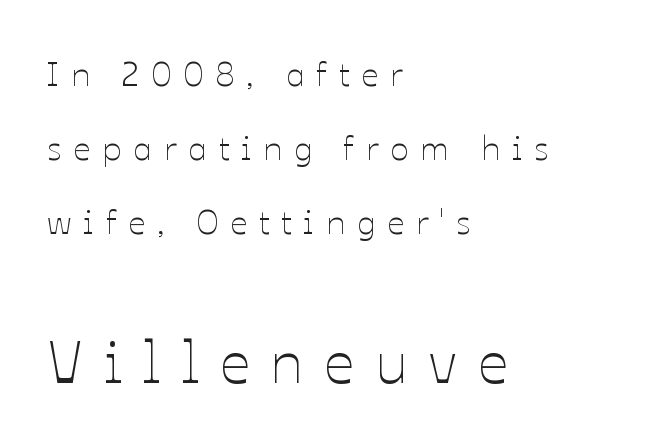
Weight: in the light-to-regular range. The block of text is sparse from top to bottom, with ample space between rows. Proportional: the letters do not fall into vertical columns. The font's upright variant was chosen for this text. The string is rendered with underlining switched off.
